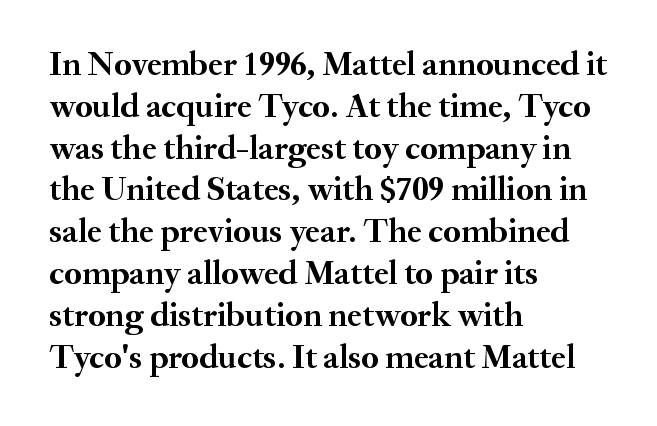
{"serif": "yes", "italic": "no", "bold": "yes", "weight": "semibold", "width": "normal", "stroke_contrast": "medium", "x_height": "small", "monospaced": "no", "underline": "no", "align": "left", "line_spacing_ratio": 1.23, "letter_spacing": "normal", "letter_spacing_em": 0.0, "glyph_px": 34}
